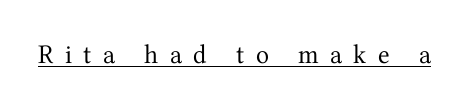
The image shows 27 px text type, upright; set unusually wide letter spacing (+0.42 em), underlined.
